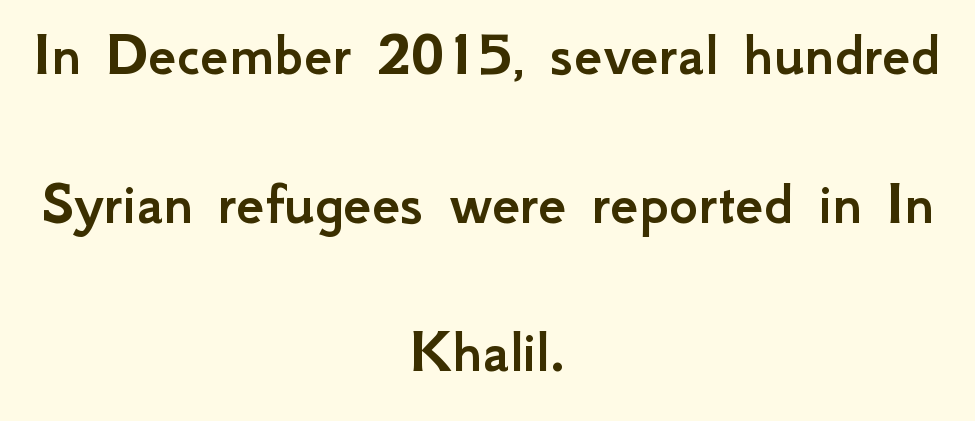
Q: Is the text italic (slanted)? A: No, it is upright.
Q: Is the typeface a serif or a sans-serif typeface? A: Sans-serif.
Q: Is the text underlined? A: No.
Q: How is the paragraph aligned? A: Centered.
Q: Is the spacing between letters normal or unusually wide? A: Normal.
Q: Is the spacing between lines tight, normal or loose? A: Loose.
Q: Width (condensed, normal, or wide)? A: Normal.
Q: Stroke contrast? A: Low.
Q: x-height? A: Small.
Q: Monospaced? A: No.
